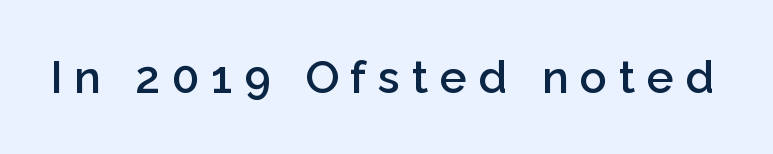
Q: Is the text bold? A: Semi-bold.
Q: Is the text italic (slanted)? A: No, it is upright.
Q: Is the typeface a serif or a sans-serif typeface? A: Sans-serif.
Q: Is the text underlined? A: No.
Q: Is the spacing between letters normal or unusually wide? A: Unusually wide.
Q: Width (condensed, normal, or wide)? A: Normal.
Q: Stroke contrast? A: Low.
Q: x-height? A: Medium.
Q: Monospaced? A: No.
